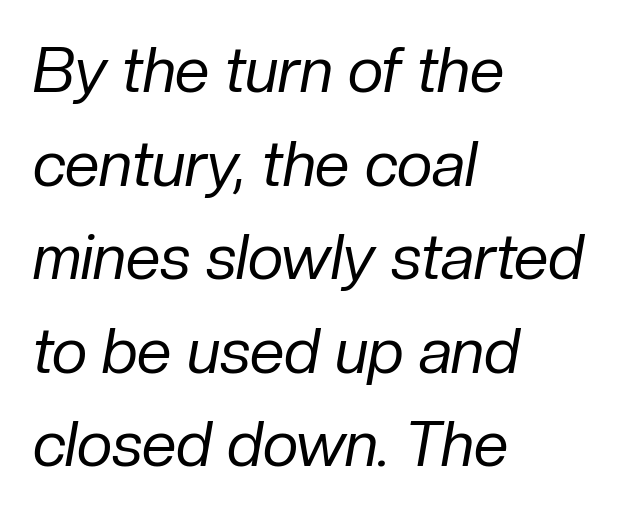
What's the leading like? Ordinary, nothing unusual. The typeface has the unassuming heft of standard copy or less. Compared with typical body copy, the letter spacing here is the same. Designer's note — italics engaged.
